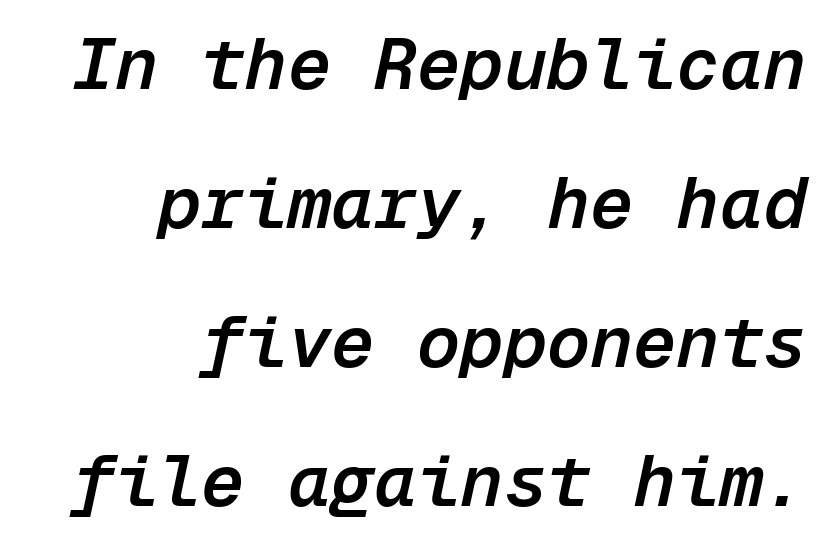
The image shows 72 px semibold type, italic (leaning right), monospaced; set right-aligned, loose line spacing (1.93x), normal letter spacing, not underlined; low stroke contrast and a medium x-height.
